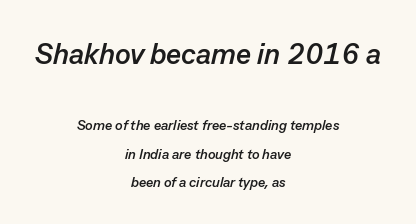
{"italic": "yes", "lean": "right", "slant_degrees": 13, "bold": "yes", "weight": "semibold", "width": "normal", "stroke_contrast": "low", "x_height": "medium", "monospaced": "no", "underline": "no", "align": "center", "line_spacing": "loose", "line_spacing_ratio": 2.01, "letter_spacing": "normal", "letter_spacing_em": 0.0, "larger_block": "first", "size_ratio": 2.07, "glyph_px": 29}
